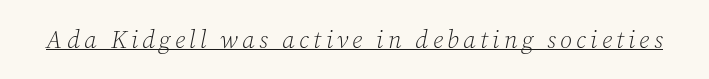
Rendered with sloped, italic letterforms. No extra ink here — the face is not bold. The string is rendered with underlining switched on.
